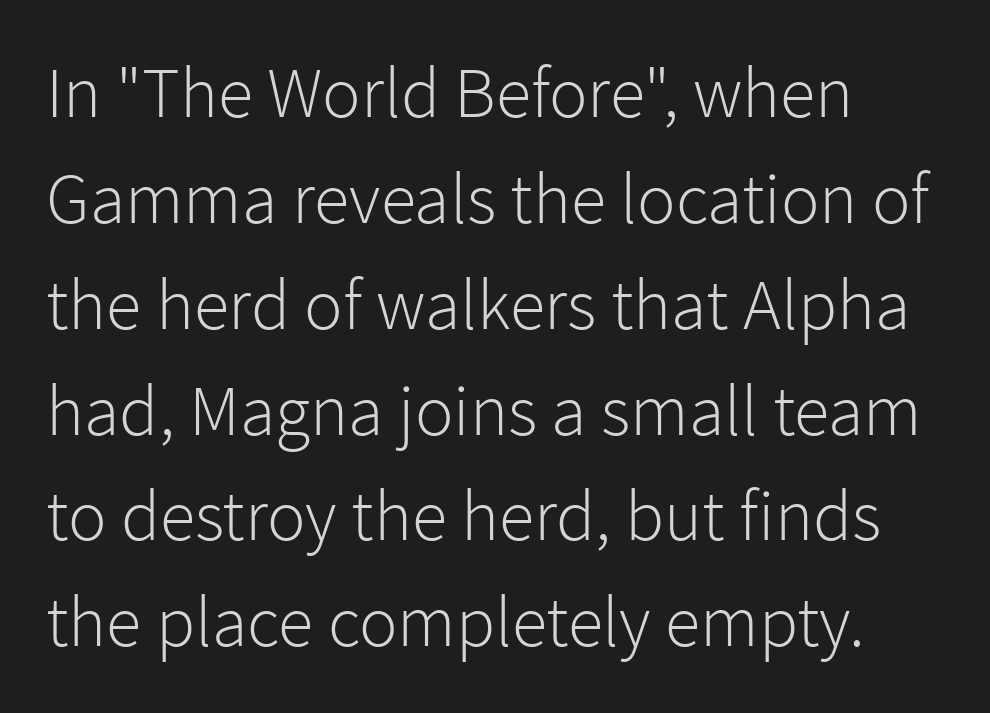
Q: Is the text bold? A: No.
Q: Is the text italic (slanted)? A: No, it is upright.
Q: Is the typeface a serif or a sans-serif typeface? A: Sans-serif.
Q: Is the text underlined? A: No.
Q: How is the paragraph aligned? A: Left-aligned.
Q: Is the spacing between letters normal or unusually wide? A: Normal.
Q: Is the spacing between lines tight, normal or loose? A: Normal.
Q: Width (condensed, normal, or wide)? A: Normal.
Q: Stroke contrast? A: Low.
Q: x-height? A: Medium.
Q: Monospaced? A: No.
